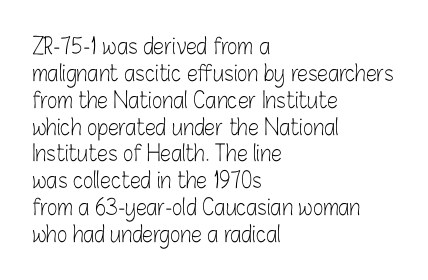
{"italic": "no", "bold": "no", "underline": "no", "align": "left", "line_spacing_ratio": 1.22, "letter_spacing": "normal", "letter_spacing_em": 0.0, "glyph_px": 22}
